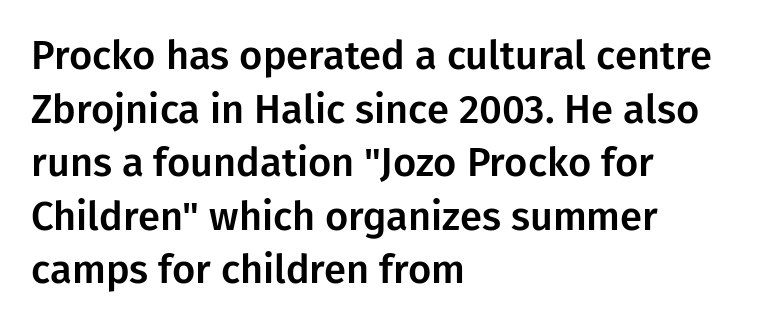
Q: Is the text italic (slanted)? A: No, it is upright.
Q: Is the typeface a serif or a sans-serif typeface? A: Sans-serif.
Q: Is the text underlined? A: No.
Q: How is the paragraph aligned? A: Left-aligned.
Q: Is the spacing between letters normal or unusually wide? A: Normal.
Q: Is the spacing between lines tight, normal or loose? A: Normal.
Q: Width (condensed, normal, or wide)? A: Normal.
Q: Stroke contrast? A: Low.
Q: x-height? A: Medium.
Q: Monospaced? A: No.
